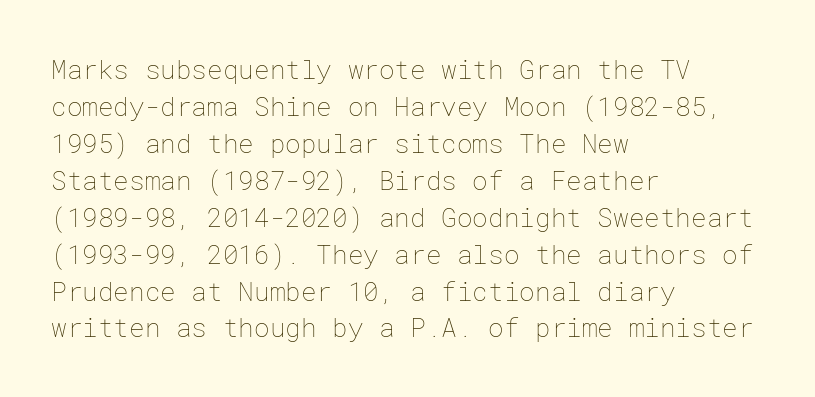
Q: Is the text bold? A: No.
Q: Is the text italic (slanted)? A: No, it is upright.
Q: Is the text underlined? A: No.
Q: How is the paragraph aligned? A: Left-aligned.
Q: Is the spacing between letters normal or unusually wide? A: Normal.
Q: Is the spacing between lines tight, normal or loose? A: Normal.
